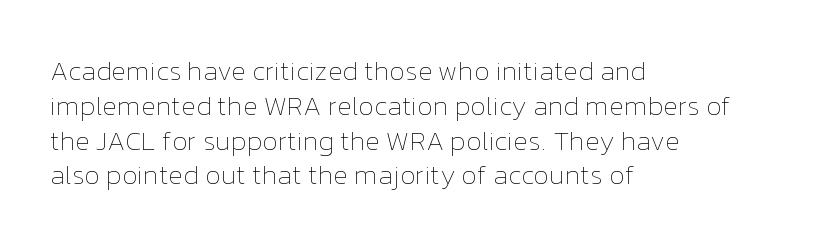
This sample keeps an unexceptional amount of space between lines. Characters remain perfectly vertical along every line. The gap between lines stays unmarked. Is this a heavy cut? Hardly; it is regular or lighter.
